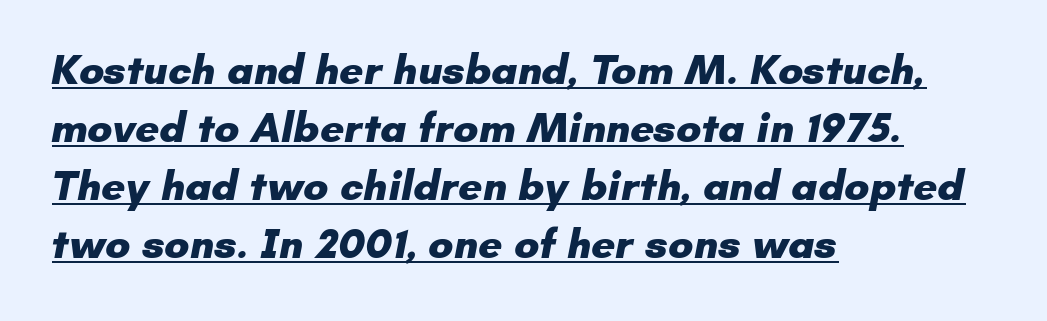
The image shows 42 px heavy sans-serif type; set left-aligned, normal line spacing (1.38x), normal letter spacing, underlined; low stroke contrast and a small x-height.
